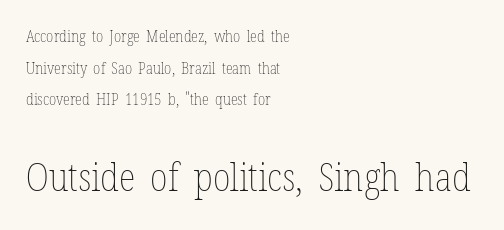
A bare baseline throughout the passage. Tracking value appears to be zero — textbook default spacing. Is this a fixed-width face? No — the glyphs have proportional, varying widths. Tall strokes in this sample are plumb rather than angled. A student would notice the bottom passage is typeset larger than what precedes it. Each stroke keeps to a modest, everyday thickness or less.
